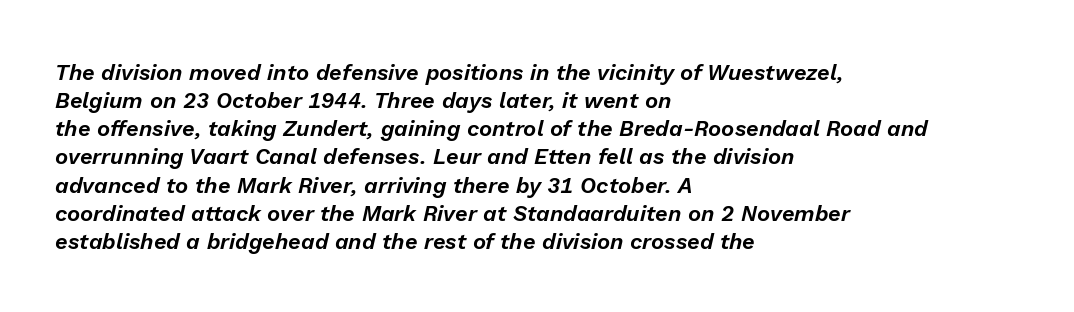
What's the leading like? Ordinary, nothing unusual. Notice how the stems are inclined rather than vertical — that's the hallmark of italics. In CSS terms this would be text-align: left. Words float on clear page, feet unadorned.
